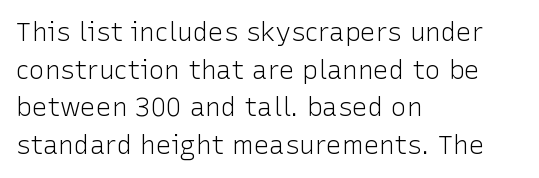
This sample is left-justified, so line endings fall wherever the words run out. Short note: letters normally spaced. These lines were composed using upright roman letters. Nothing heavy about these letters — not bold at all. The glyphs are unaccompanied by any horizontal stroke below them. Quick note: interline space is typical.
